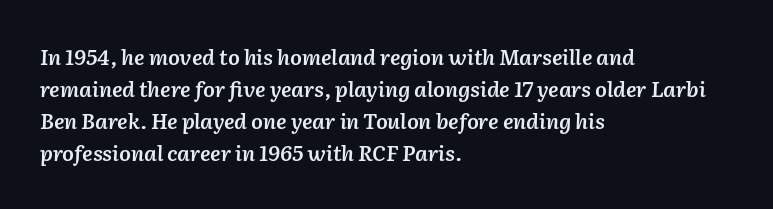
{"italic": "yes", "lean": "right", "slant_degrees": 2, "bold": "semi", "underline": "no", "align": "left", "line_spacing": "normal", "line_spacing_ratio": 1.53, "letter_spacing": "normal", "letter_spacing_em": 0.0, "glyph_px": 21}
